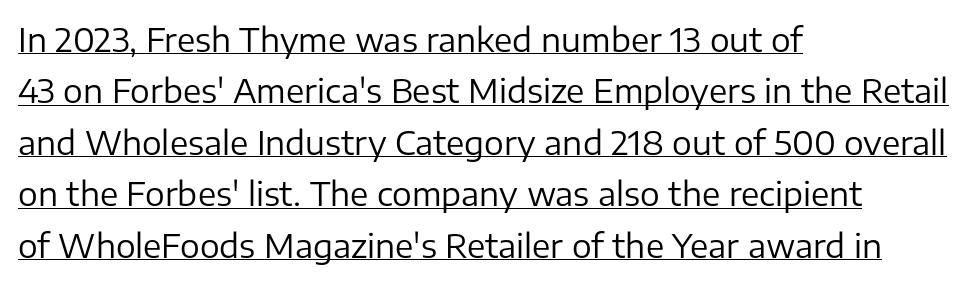
{"serif": "no", "italic": "no", "bold": "no", "weight": "regular", "width": "normal", "stroke_contrast": "low", "x_height": "medium", "monospaced": "no", "underline": "yes", "align": "left", "line_spacing": "normal", "line_spacing_ratio": 1.56, "letter_spacing": "normal", "letter_spacing_em": 0.0, "glyph_px": 33}
